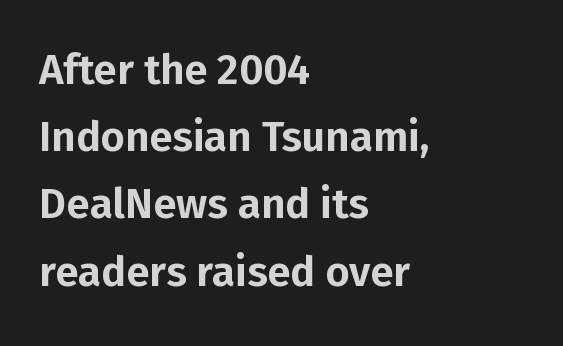
Q: Is the text italic (slanted)? A: No, it is upright.
Q: Is the typeface a serif or a sans-serif typeface? A: Sans-serif.
Q: Is the text underlined? A: No.
Q: How is the paragraph aligned? A: Left-aligned.
Q: Is the spacing between letters normal or unusually wide? A: Normal.
Q: Is the spacing between lines tight, normal or loose? A: Normal.
Q: Width (condensed, normal, or wide)? A: Normal.
Q: Stroke contrast? A: Low.
Q: x-height? A: Medium.
Q: Monospaced? A: No.
